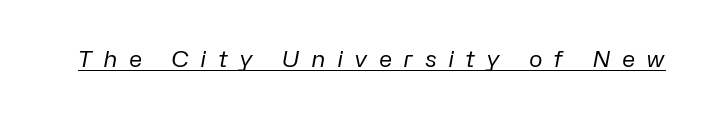
The image shows 23 px text type, italic (leaning right); set unusually wide letter spacing (+0.49 em), underlined.
